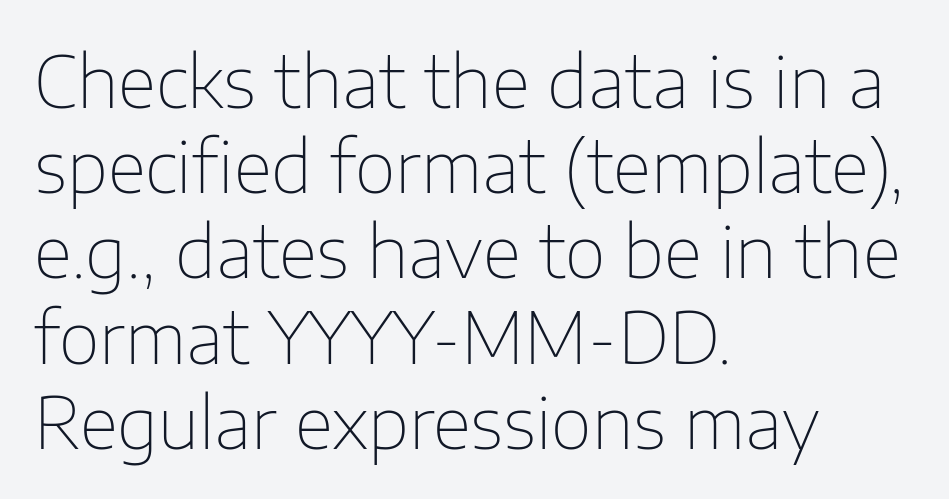
The image shows 71 px thin sans-serif type, upright; set left-aligned, line spacing 1.2x, normal letter spacing, not underlined; low stroke contrast and a medium x-height.
